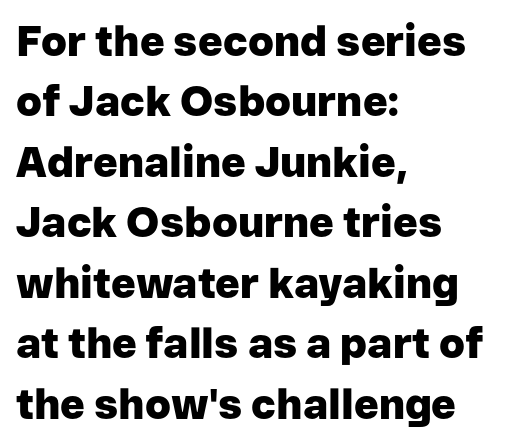
You can tell it's not italic because the verticals are truly vertical. The rag falls on the right side of this text block. The type family on display is of the sans-serif kind. On the weight axis this lands at bold, roughly 700. Descender tails drop into unmarked territory. One glance says typical: line gaps are just what's usual.
